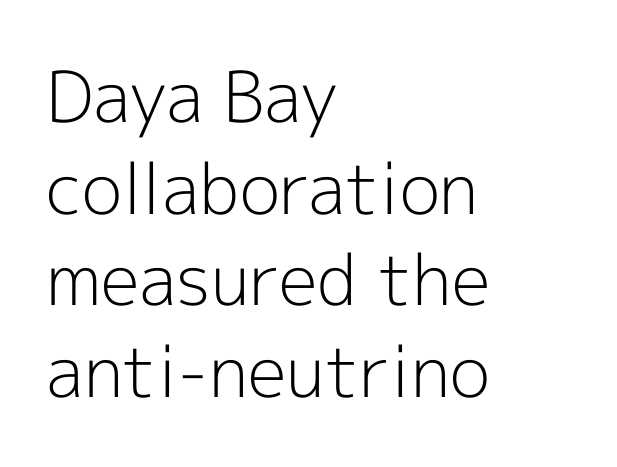
Q: Is the text bold? A: No.
Q: Is the text italic (slanted)? A: No, it is upright.
Q: Is the typeface a serif or a sans-serif typeface? A: Sans-serif.
Q: Is the text underlined? A: No.
Q: How is the paragraph aligned? A: Left-aligned.
Q: Is the spacing between letters normal or unusually wide? A: Normal.
Q: Is the spacing between lines tight, normal or loose? A: Normal.
Q: Width (condensed, normal, or wide)? A: Normal.
Q: x-height? A: Medium.
Q: Monospaced? A: No.
